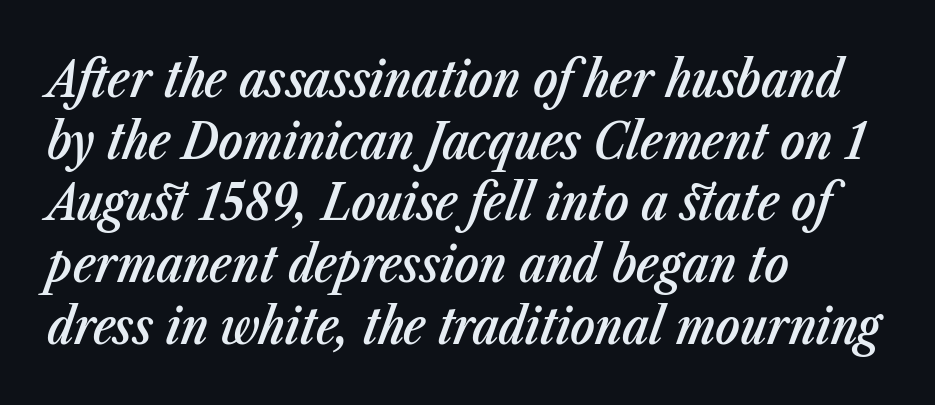
{"italic": "yes", "lean": "right", "slant_degrees": 23, "bold": "semi", "weight": "semibold", "width": "condensed", "stroke_contrast": "low", "x_height": "medium", "monospaced": "no", "underline": "no", "align": "left", "line_spacing_ratio": 1.21, "letter_spacing": "normal", "letter_spacing_em": 0.0, "glyph_px": 51}
